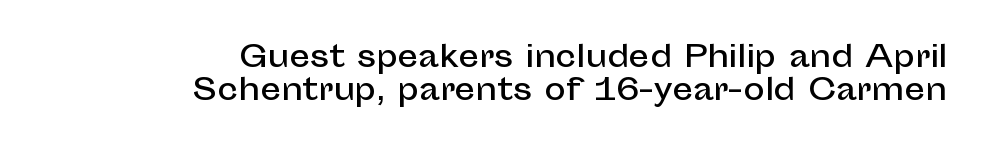
The image shows 29 px sans-serif type, upright; set right-aligned, tight line spacing (1.15x), normal letter spacing, not underlined; low stroke contrast and a medium x-height.
